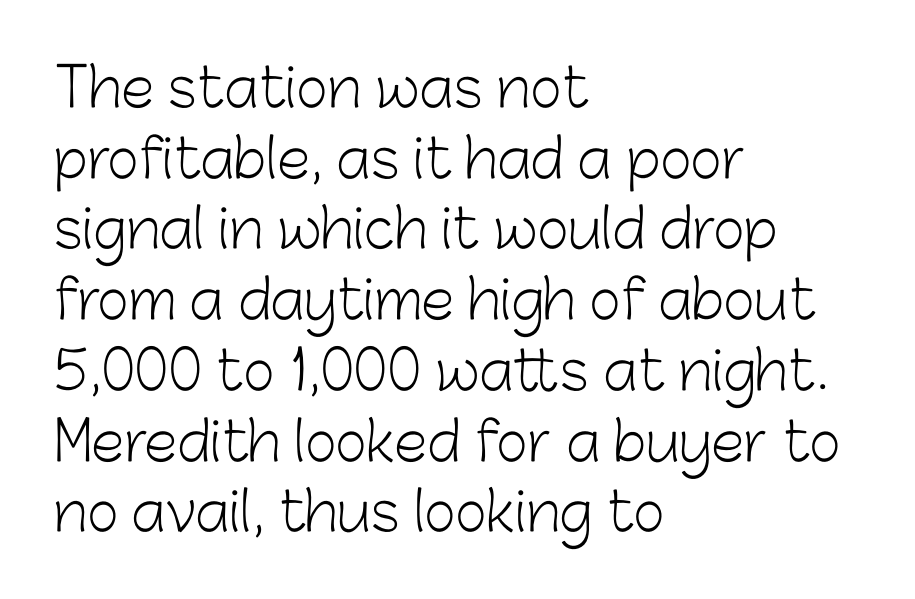
{"serif": "no", "italic": "no", "bold": "no", "weight": "light", "width": "normal", "stroke_contrast": "low", "x_height": "medium", "monospaced": "no", "underline": "no", "align": "left", "line_spacing": "normal", "line_spacing_ratio": 1.31, "letter_spacing": "normal", "letter_spacing_em": 0.0, "glyph_px": 54}
